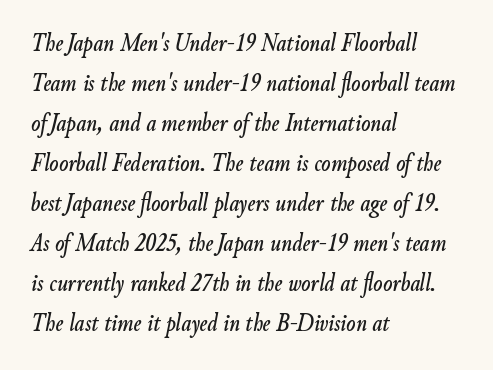
The specimen omits any rule beneath the text block's lines. These lines stack with their left ends in a neat column. This rendering leaves character spacing at its baseline value. The face used here has a pronounced slope to its letters.
